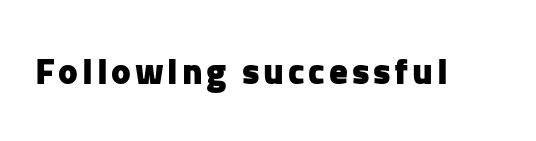
{"serif": "no", "italic": "no", "bold": "yes", "weight": "heavy", "width": "normal", "stroke_contrast": "low", "x_height": "medium", "monospaced": "no", "underline": "no", "glyph_px": 37}
